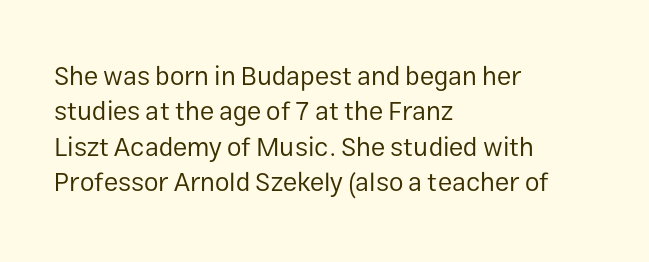
Q: Is the text bold? A: No.
Q: Is the text italic (slanted)? A: No, it is upright.
Q: Is the text underlined? A: No.
Q: How is the paragraph aligned? A: Left-aligned.
Q: Is the spacing between letters normal or unusually wide? A: Normal.
Q: Is the spacing between lines tight, normal or loose? A: Normal.
